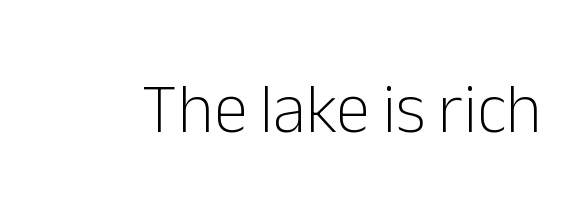
{"serif": "no", "italic": "no", "bold": "no", "weight": "light", "width": "normal", "stroke_contrast": "low", "x_height": "medium", "monospaced": "no", "underline": "no", "letter_spacing": "normal", "letter_spacing_em": 0.0, "glyph_px": 69}
